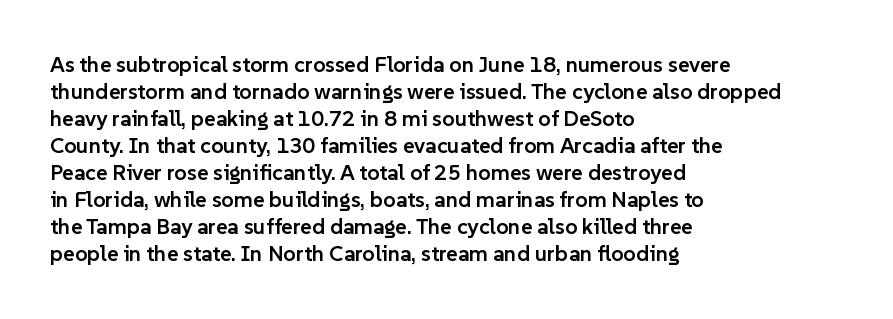
Q: Is the text bold? A: Semi-bold.
Q: Is the text italic (slanted)? A: No, it is upright.
Q: Is the text underlined? A: No.
Q: How is the paragraph aligned? A: Left-aligned.
Q: Is the spacing between letters normal or unusually wide? A: Normal.
